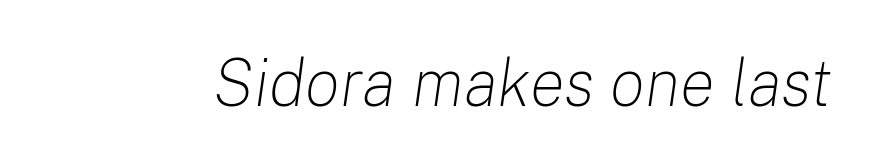
{"italic": "yes", "lean": "right", "slant_degrees": 8, "bold": "no", "weight": "light", "width": "normal", "stroke_contrast": "low", "x_height": "medium", "monospaced": "no", "underline": "no", "letter_spacing": "normal", "letter_spacing_em": 0.0, "glyph_px": 66}
